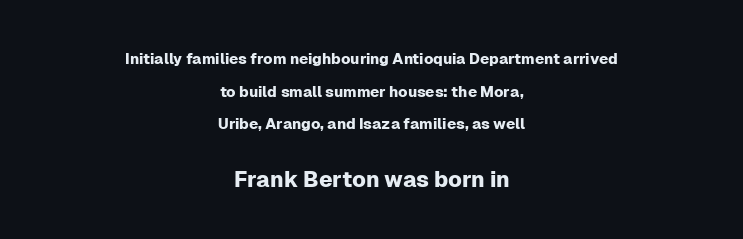
{"italic": "no", "underline": "no", "align": "center", "line_spacing": "loose", "line_spacing_ratio": 2.18, "letter_spacing": "normal", "letter_spacing_em": 0.0, "larger_block": "second", "size_ratio": 1.47, "glyph_px": 22}
